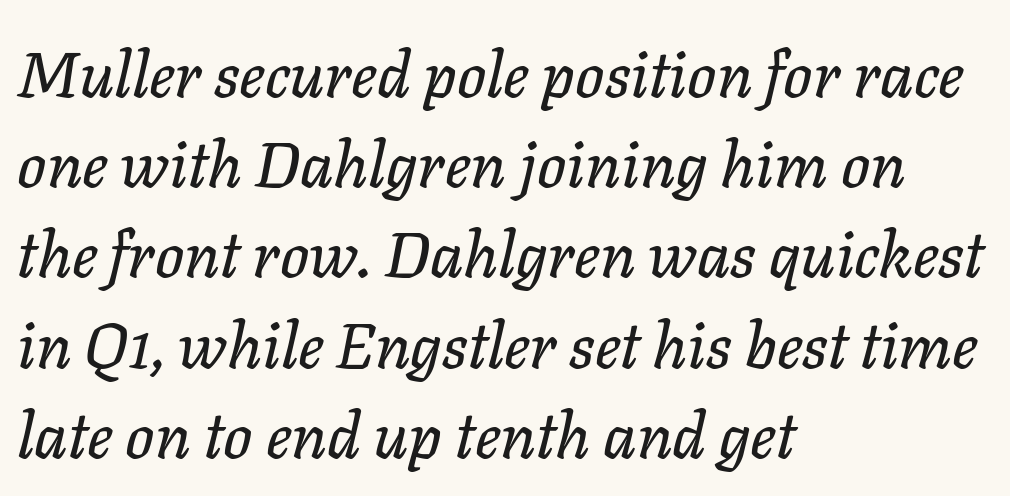
The image shows 64 px text type, italic (leaning right); set left-aligned, normal line spacing (1.41x), normal letter spacing, not underlined; low stroke contrast and a medium x-height.
